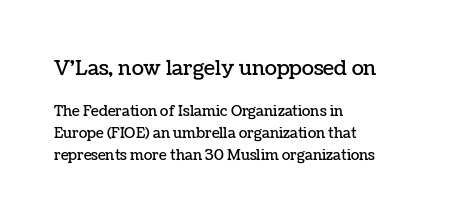
{"italic": "no", "underline": "no", "align": "left", "line_spacing": "normal", "line_spacing_ratio": 1.56, "letter_spacing": "normal", "letter_spacing_em": 0.0, "larger_block": "first", "size_ratio": 1.43, "glyph_px": 20}
